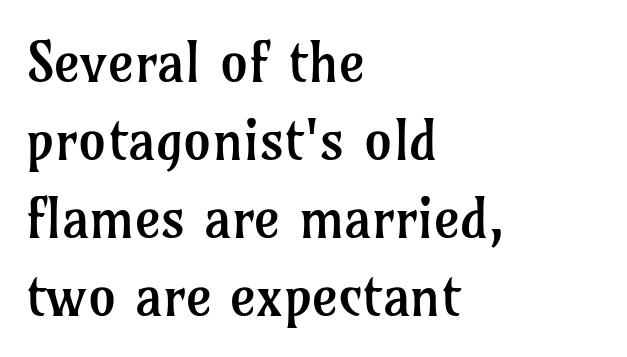
{"serif": "yes", "italic": "no", "bold": "no", "weight": "regular", "width": "normal", "stroke_contrast": "low", "x_height": "medium", "monospaced": "no", "underline": "no", "align": "left", "line_spacing": "normal", "line_spacing_ratio": 1.39, "letter_spacing": "normal", "letter_spacing_em": 0.0, "glyph_px": 56}
